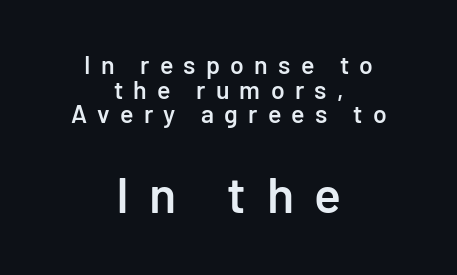
The image shows 50 px semibold sans-serif type, upright; set centered, tight line spacing (0.99x), unusually wide letter spacing (+0.41 em), not underlined; the second (bottom) block is 2.0x larger; low stroke contrast and a medium x-height.
